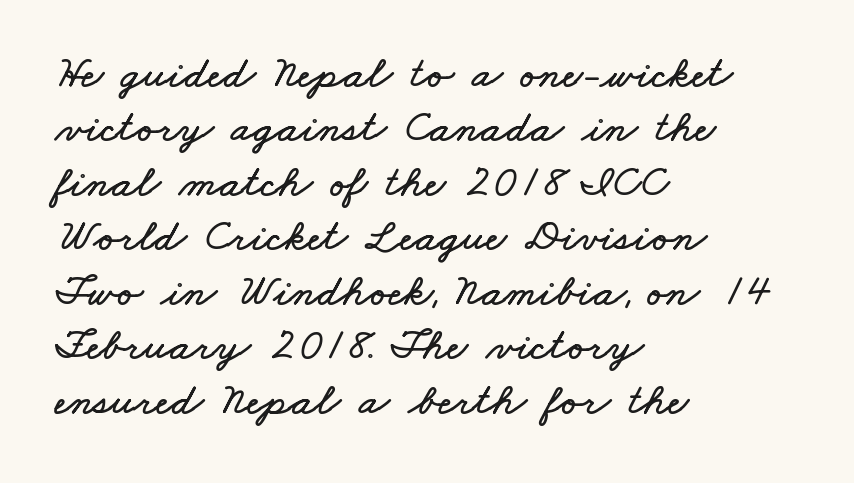
Q: Is the text underlined? A: No.
Q: How is the paragraph aligned? A: Left-aligned.
Q: Is the spacing between letters normal or unusually wide? A: Normal.
Q: Width (condensed, normal, or wide)? A: Wide.
Q: Stroke contrast? A: Low.
Q: x-height? A: Small.
Q: Monospaced? A: No.
